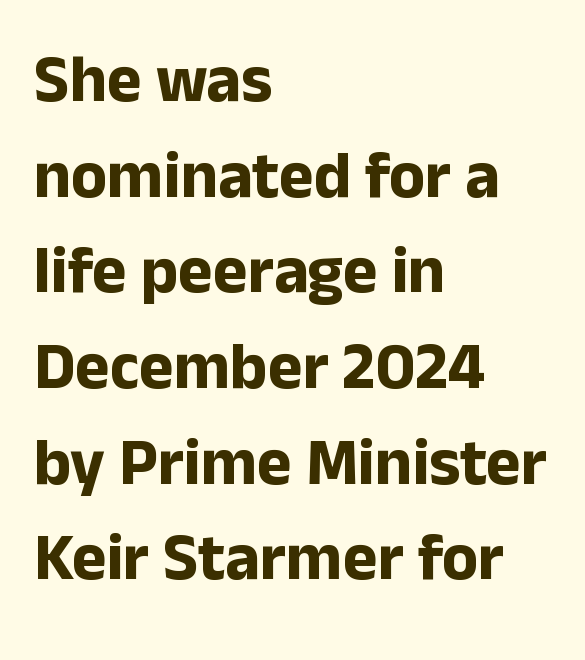
Q: Is the text bold? A: Yes.
Q: Is the text italic (slanted)? A: No, it is upright.
Q: Is the typeface a serif or a sans-serif typeface? A: Sans-serif.
Q: Is the text underlined? A: No.
Q: How is the paragraph aligned? A: Left-aligned.
Q: Is the spacing between letters normal or unusually wide? A: Normal.
Q: Is the spacing between lines tight, normal or loose? A: Normal.
Q: Width (condensed, normal, or wide)? A: Normal.
Q: Stroke contrast? A: Low.
Q: x-height? A: Medium.
Q: Monospaced? A: No.
